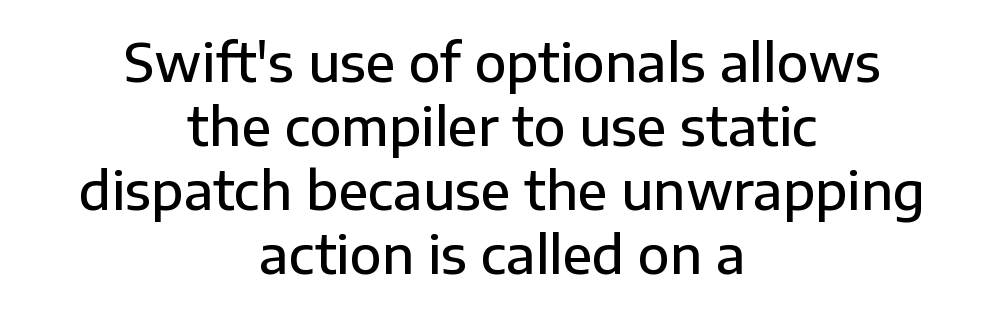
The specimen omits any rule beneath the text block's lines. Ordinary non-slanted type is in use. Examine the stroke ends and you'll find no serifs. The passage shown is typed in a proportional face where columns would drift. This sample is center-justified, so both line endings float freely.
